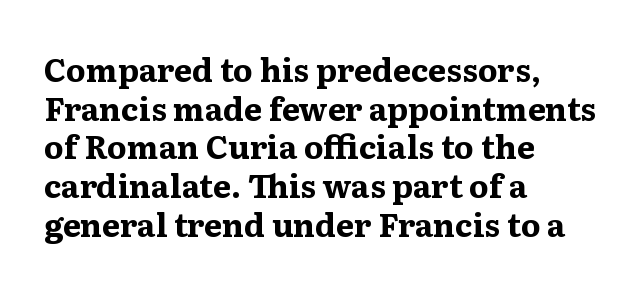
Posture: vertical. Check the space under the baseline: it is left empty. A typesetter would call this zero additional tracking. If you drew a ruler down the left edge, every line would touch it. The text was rendered using a seriffed face with decorative stroke endings.
